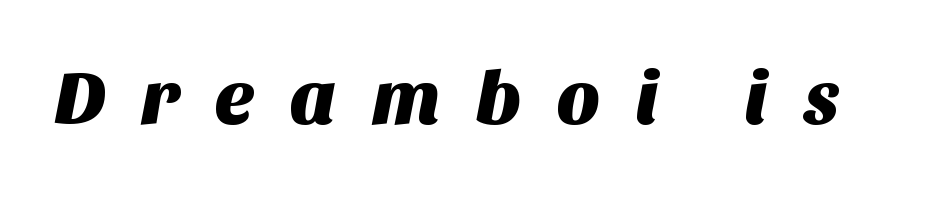
Examine the stroke ends and you'll find no serifs. These lines are rendered in a variable-pitch font. Words float on clear page, feet unadorned. Short note: letters widely spaced.
